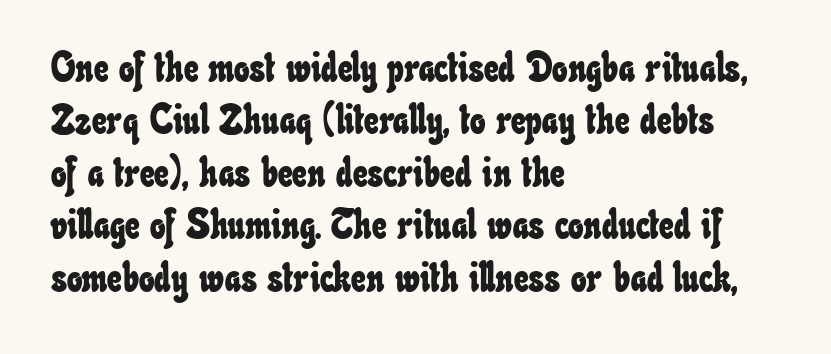
The passage shown is typed in a proportional face where columns would drift. Honestly, the row spacing looks completely unremarkable. Unmarked baselines from the first word to the last. Line beginnings align vertically; line endings do not. Inter-character spacing is left at the font's built-in metrics.
